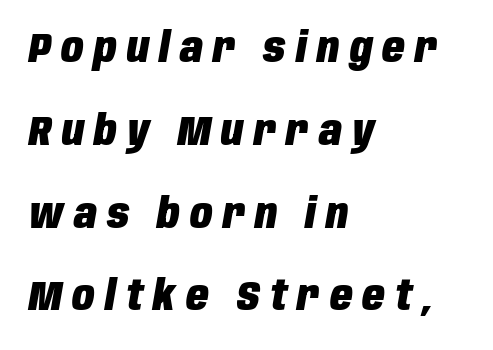
{"italic": "yes", "lean": "right", "slant_degrees": 10, "bold": "yes", "weight": "heavy", "width": "condensed", "stroke_contrast": "low", "x_height": "large", "monospaced": "no", "underline": "no", "align": "left", "line_spacing": "loose", "line_spacing_ratio": 2.02, "letter_spacing": "wide", "letter_spacing_em": 0.25, "glyph_px": 41}
